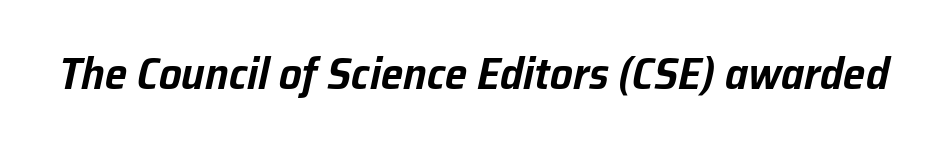
The image shows 45 px text type, italic (leaning right); set normal letter spacing, not underlined; low stroke contrast and a medium x-height.
